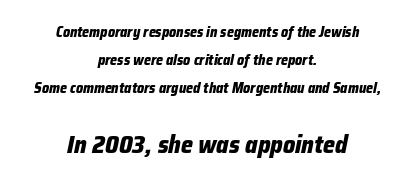
As a designer I'd log this as weight 700, bold. Descenders are the only things crossing below the line. Typesetter's note — lower block bumped up in size, upper block left smaller. Horizontally, the lines are justified to the midpoint only.
